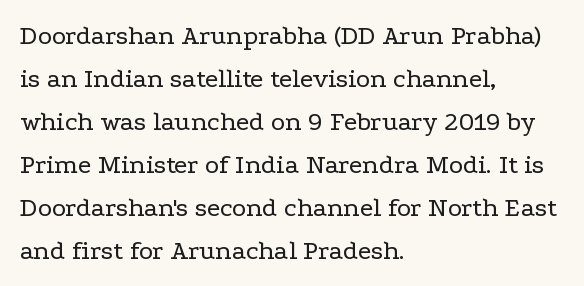
The image shows 27 px text type, upright; set left-aligned, normal line spacing (1.59x), normal letter spacing, not underlined.
